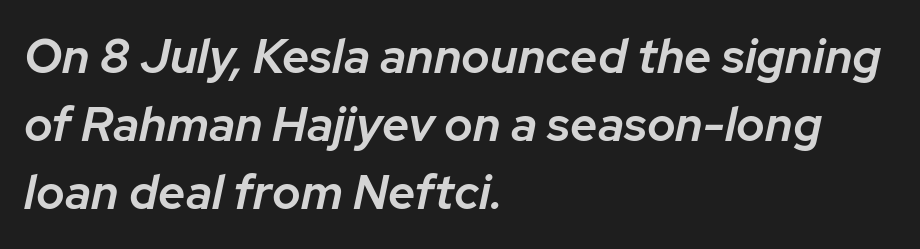
Q: Is the text bold? A: Semi-bold.
Q: Is the text italic (slanted)? A: Yes, it leans right by about 12 degrees.
Q: Is the text underlined? A: No.
Q: How is the paragraph aligned? A: Left-aligned.
Q: Is the spacing between letters normal or unusually wide? A: Normal.
Q: Is the spacing between lines tight, normal or loose? A: Normal.
Q: Width (condensed, normal, or wide)? A: Normal.
Q: Stroke contrast? A: Low.
Q: x-height? A: Medium.
Q: Monospaced? A: No.
